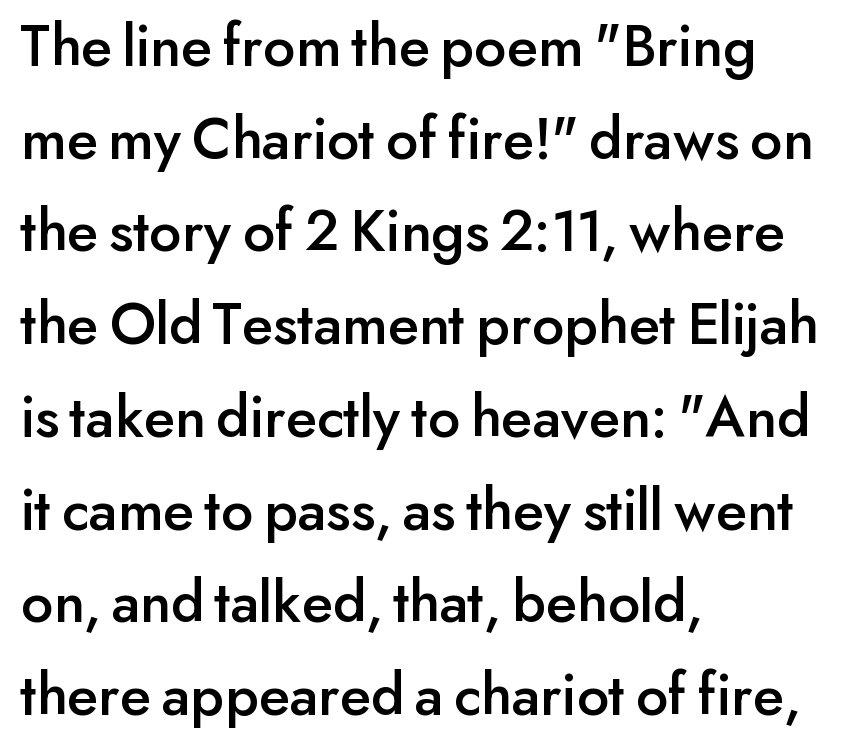
{"serif": "no", "italic": "no", "width": "normal", "stroke_contrast": "low", "x_height": "small", "monospaced": "no", "underline": "no", "align": "left", "line_spacing": "normal", "line_spacing_ratio": 1.52, "letter_spacing": "normal", "letter_spacing_em": 0.0, "glyph_px": 61}
